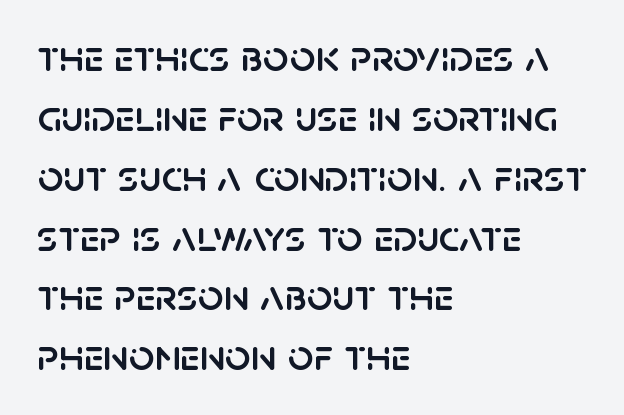
{"serif": "no", "italic": "no", "width": "normal", "stroke_contrast": "low", "x_height": "large", "monospaced": "no", "underline": "no", "align": "left", "line_spacing": "normal", "line_spacing_ratio": 1.33, "letter_spacing": "normal", "letter_spacing_em": 0.0, "glyph_px": 45}
